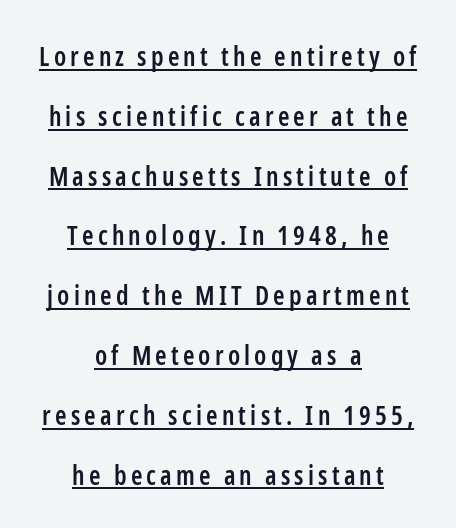
Q: Is the text bold? A: Semi-bold.
Q: Is the text italic (slanted)? A: No, it is upright.
Q: Is the text underlined? A: Yes.
Q: How is the paragraph aligned? A: Centered.
Q: Is the spacing between lines tight, normal or loose? A: Loose.
